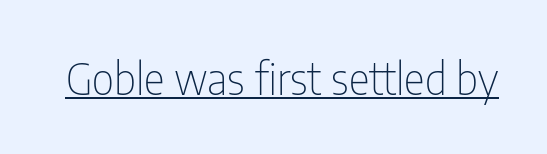
This is sans-serif lettering, the kind often seen on screens and signage. Style check: upright. This sample has the flowing, uneven cadence of proportional lettering. A rule runs beneath these lines of type.
